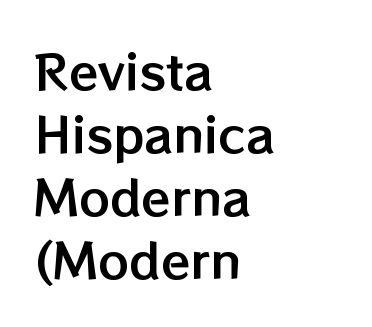
The image shows 48 px text type, upright; set left-aligned, normal line spacing (1.31x), normal letter spacing, not underlined; low stroke contrast and a medium x-height.
